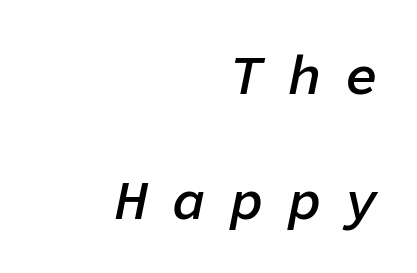
Q: Is the text bold? A: Semi-bold.
Q: Is the text italic (slanted)? A: Yes, it leans right by about 11 degrees.
Q: Is the text underlined? A: No.
Q: How is the paragraph aligned? A: Right-aligned.
Q: Is the spacing between letters normal or unusually wide? A: Unusually wide.
Q: Is the spacing between lines tight, normal or loose? A: Loose.
Q: Width (condensed, normal, or wide)? A: Normal.
Q: Stroke contrast? A: Low.
Q: x-height? A: Medium.
Q: Monospaced? A: Yes.
